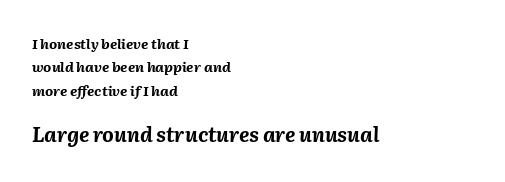
Q: Is the text bold? A: Yes.
Q: Is the text italic (slanted)? A: Yes, it leans right by about 2 degrees.
Q: Is the text underlined? A: No.
Q: How is the paragraph aligned? A: Left-aligned.
Q: Is the spacing between letters normal or unusually wide? A: Normal.
Q: Is the spacing between lines tight, normal or loose? A: Normal.
Q: Which block of text is set in a larger size, the first (top) or the second (bottom)? A: The second (bottom) one.
